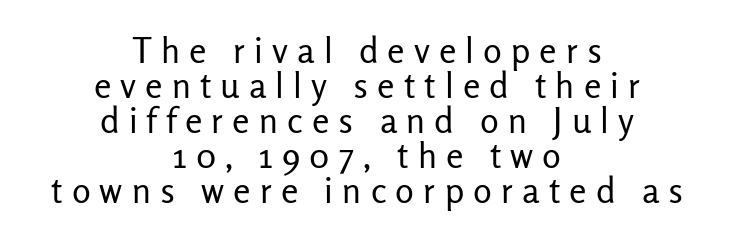
The image shows 35 px regular-weight sans-serif type, upright; set centered, tight line spacing (1.0x), unusually wide letter spacing (+0.26 em), not underlined; low stroke contrast and a medium x-height.
